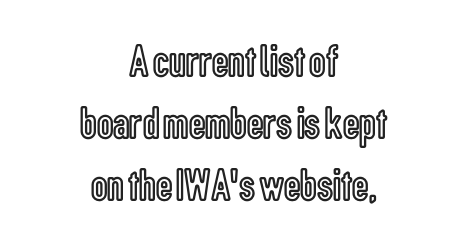
{"italic": "no", "width": "condensed", "x_height": "medium", "monospaced": "no", "underline": "no", "align": "center", "line_spacing": "normal", "line_spacing_ratio": 1.35, "letter_spacing": "normal", "letter_spacing_em": 0.0, "glyph_px": 46}
